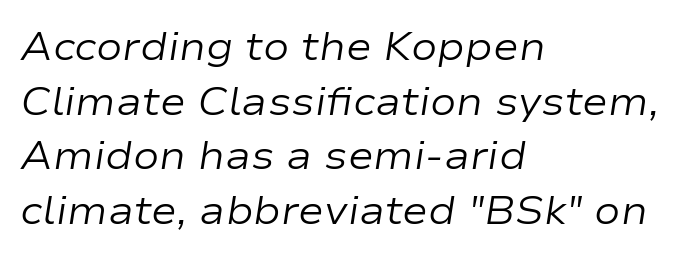
{"italic": "yes", "lean": "right", "slant_degrees": 9, "bold": "no", "weight": "regular", "width": "wide", "stroke_contrast": "low", "x_height": "medium", "monospaced": "no", "underline": "no", "align": "left", "line_spacing": "normal", "line_spacing_ratio": 1.4, "letter_spacing": "normal", "letter_spacing_em": 0.0, "glyph_px": 39}
